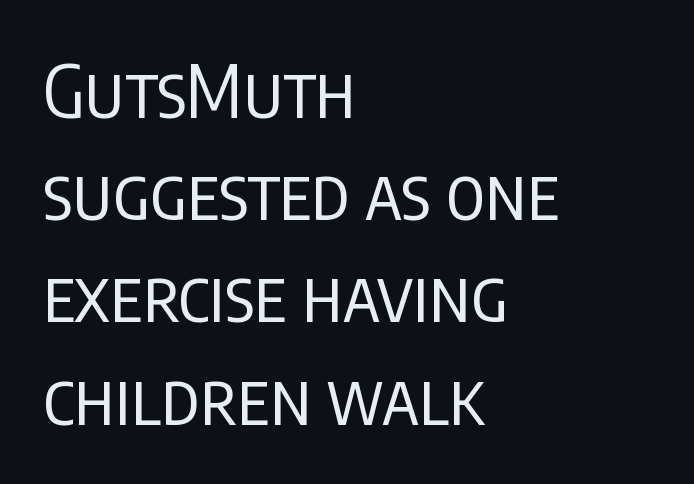
Leftover space on each line is placed entirely after the last word. Observe the absence of serifs on each vertical stroke in this sample. In terms of letterspacing, this is plain default setting. This sample has the flowing, uneven cadence of proportional lettering.
